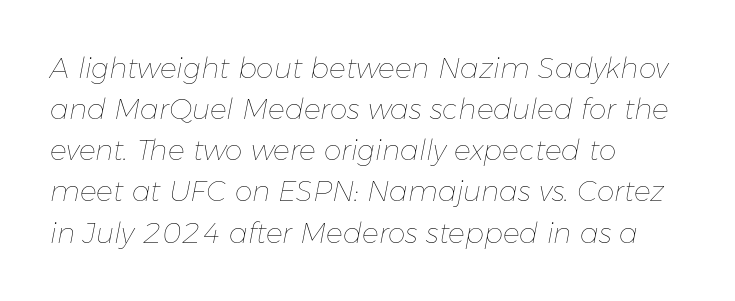
This sample uses an oblique cut, with every glyph tilted off the vertical. Plain, unruled lines of type. Is the block centered? No — it sits flush against the left margin. Each letter keeps its own natural width here, so spacing adapts to shape. Stroke mass is kept to a normal reading level or below. Leading: standard.
